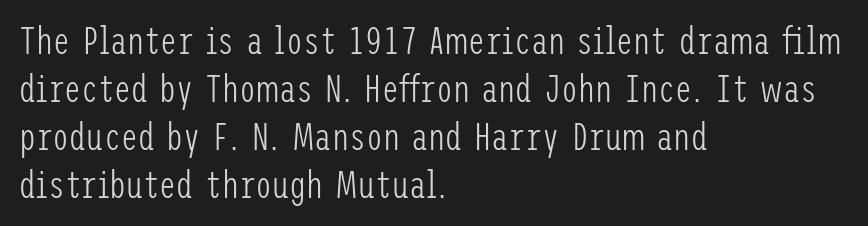
Q: Is the text bold? A: No.
Q: Is the text italic (slanted)? A: No, it is upright.
Q: Is the typeface a serif or a sans-serif typeface? A: Sans-serif.
Q: Is the text underlined? A: No.
Q: How is the paragraph aligned? A: Left-aligned.
Q: Is the spacing between letters normal or unusually wide? A: Normal.
Q: Is the spacing between lines tight, normal or loose? A: Normal.
Q: Width (condensed, normal, or wide)? A: Condensed.
Q: Stroke contrast? A: Low.
Q: x-height? A: Medium.
